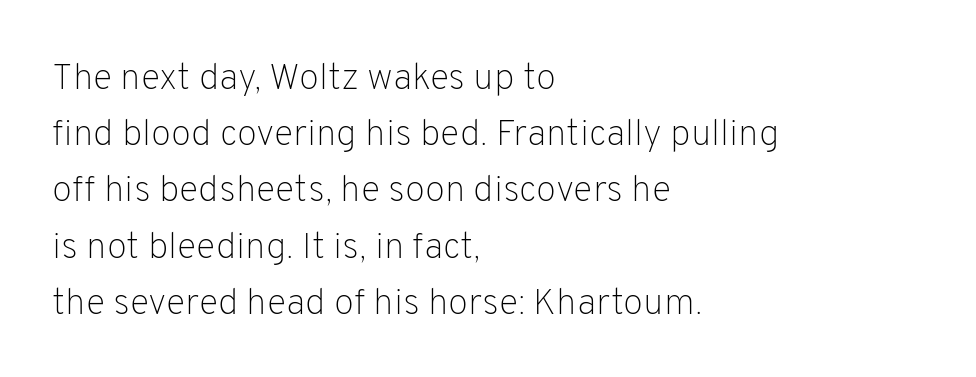
Every row of glyphs begins at an identical x-position on the left. Posture: vertical. Think of a printed novel: that variable character pitch is what you see here. The weight would be labelled regular, book, light, or lighter still.
